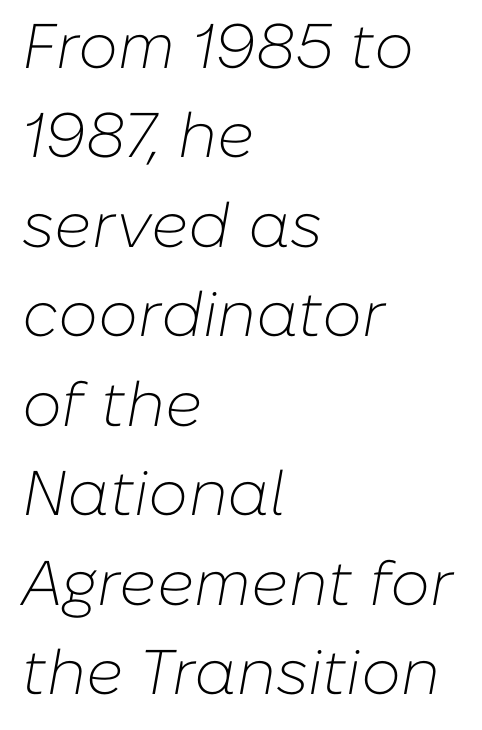
{"italic": "yes", "lean": "right", "slant_degrees": 10, "bold": "no", "weight": "light", "width": "normal", "stroke_contrast": "low", "x_height": "medium", "monospaced": "no", "underline": "no", "align": "left", "line_spacing": "normal", "line_spacing_ratio": 1.42, "letter_spacing": "normal", "letter_spacing_em": 0.0, "glyph_px": 63}
